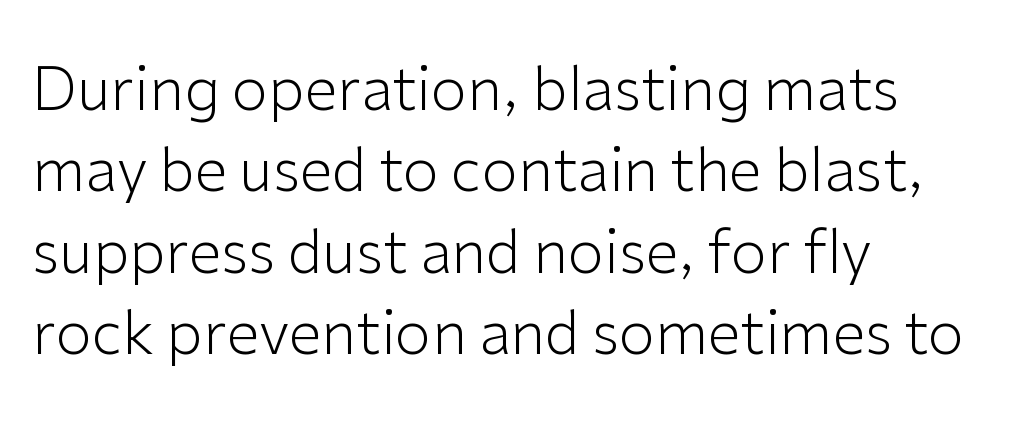
{"serif": "no", "italic": "no", "bold": "no", "weight": "light", "width": "normal", "stroke_contrast": "low", "x_height": "medium", "monospaced": "no", "underline": "no", "align": "left", "line_spacing": "normal", "line_spacing_ratio": 1.38, "letter_spacing": "normal", "letter_spacing_em": 0.0, "glyph_px": 59}
